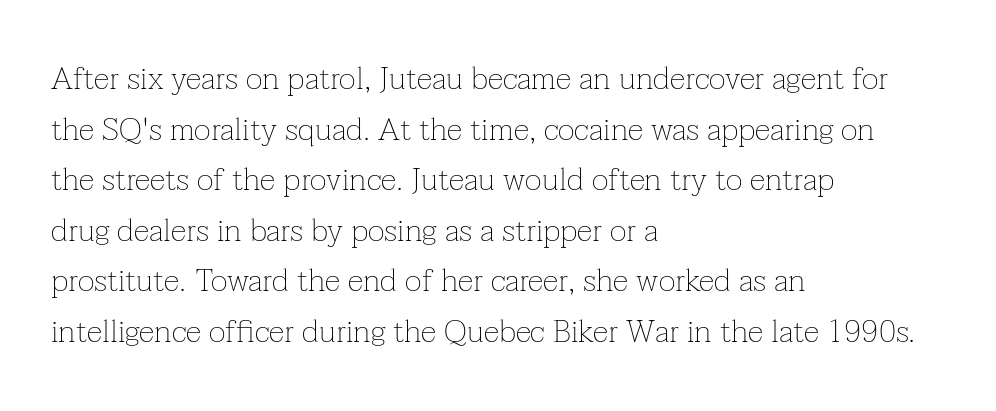
Q: Is the text bold? A: No.
Q: Is the text italic (slanted)? A: No, it is upright.
Q: Is the typeface a serif or a sans-serif typeface? A: Serif.
Q: Is the text underlined? A: No.
Q: How is the paragraph aligned? A: Left-aligned.
Q: Is the spacing between letters normal or unusually wide? A: Normal.
Q: Is the spacing between lines tight, normal or loose? A: Normal.
Q: Width (condensed, normal, or wide)? A: Normal.
Q: Stroke contrast? A: Low.
Q: x-height? A: Medium.
Q: Monospaced? A: No.
